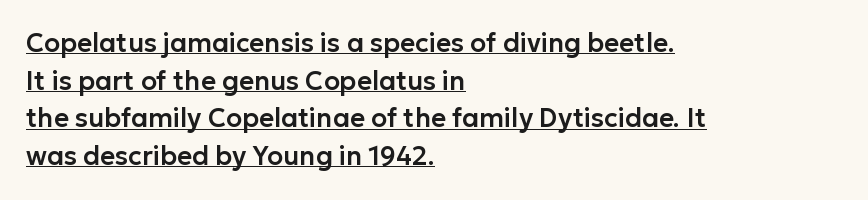
The image shows 26 px text type, upright; set left-aligned, normal line spacing (1.45x), normal letter spacing, underlined.
